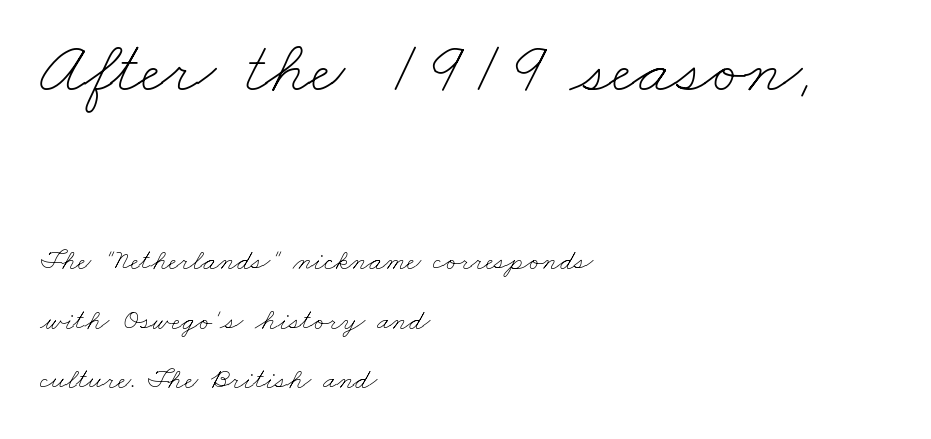
Q: Is the text bold? A: No.
Q: Is the text underlined? A: No.
Q: How is the paragraph aligned? A: Left-aligned.
Q: Is the spacing between letters normal or unusually wide? A: Normal.
Q: Is the spacing between lines tight, normal or loose? A: Loose.
Q: Which block of text is set in a larger size, the first (top) or the second (bottom)? A: The first (top) one.
Q: Width (condensed, normal, or wide)? A: Wide.
Q: Stroke contrast? A: Low.
Q: x-height? A: Small.
Q: Monospaced? A: No.
